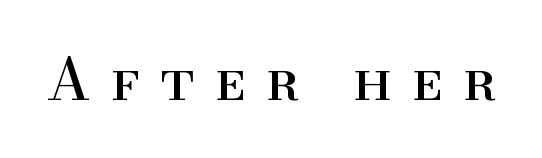
The image shows 57 px serif type, upright; set unusually wide letter spacing (+0.35 em), not underlined; high stroke contrast and a small x-height.
